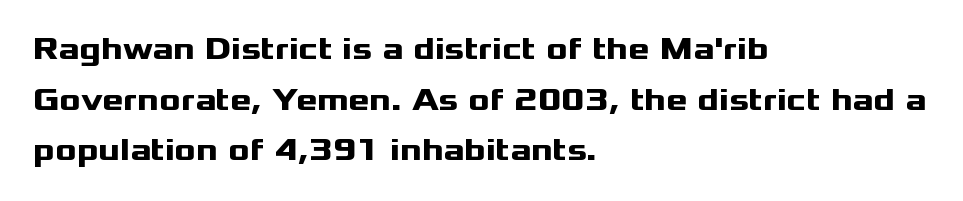
The image shows 32 px heavy, wide sans-serif type, upright; set left-aligned, normal line spacing (1.58x), normal letter spacing, not underlined; medium stroke contrast and a medium x-height.
